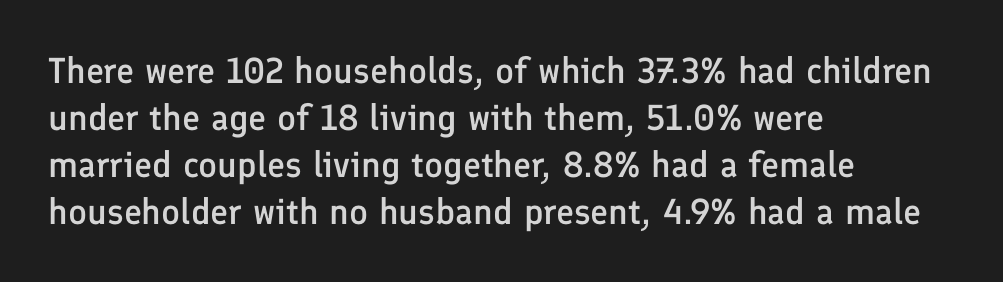
The rendering keeps characters at their native spacing. If you drew a line through each stem, it would be perfectly vertical. The rendering anchors every line to the left-hand side. This is the in-between weight designers call semibold or demi. Interline gaps are of average width in this sample. To sum up the face: it is a sans, with no serifs.
